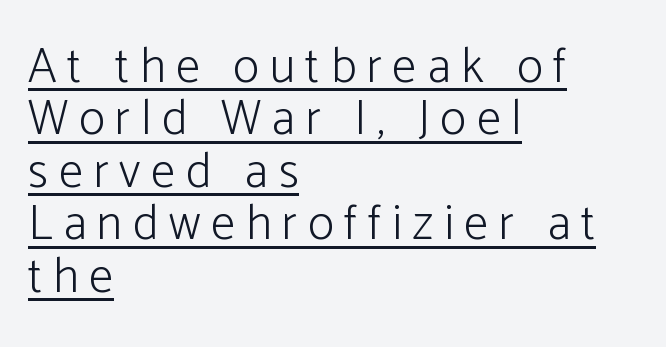
Rendered with straight, roman letterforms. Weight class: somewhere from thin through regular. How are the letters spaced? Widely, with obvious added tracking. This sample trades vertical openness for compactness between lines.
